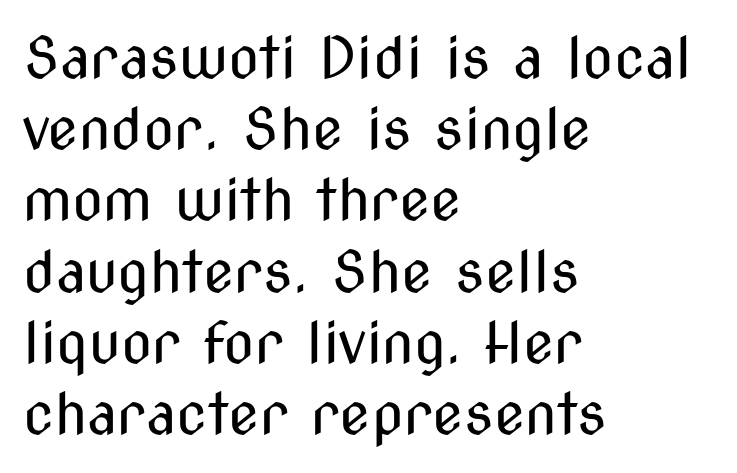
{"serif": "no", "italic": "no", "bold": "no", "weight": "regular", "width": "condensed", "stroke_contrast": "medium", "x_height": "medium", "monospaced": "no", "underline": "no", "align": "left", "line_spacing": "normal", "line_spacing_ratio": 1.25, "letter_spacing": "normal", "letter_spacing_em": 0.0, "glyph_px": 57}
